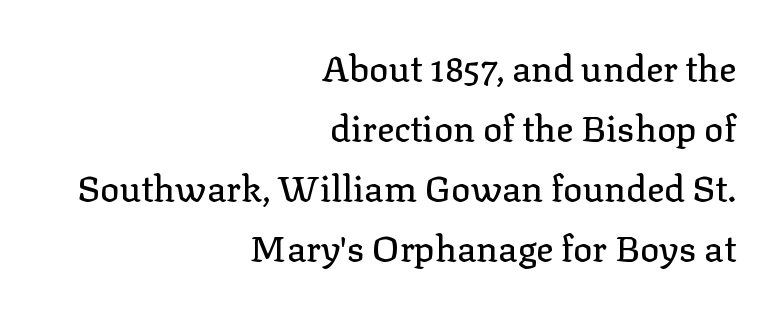
{"serif": "yes", "italic": "no", "width": "normal", "stroke_contrast": "low", "x_height": "medium", "monospaced": "no", "underline": "no", "align": "right", "line_spacing": "normal", "line_spacing_ratio": 1.67, "letter_spacing": "normal", "letter_spacing_em": 0.0, "glyph_px": 36}
